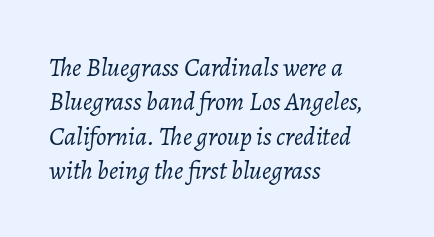
Typeset ragged right — the left edge is the straight one. The space directly below the letters is spotless. Compared with ordinary roman type, these characters are visibly tilted. The weight tops out at a normal text grade. Line spacing here is normal. What stands out about the letter spacing? Nothing — it is the standard amount.
